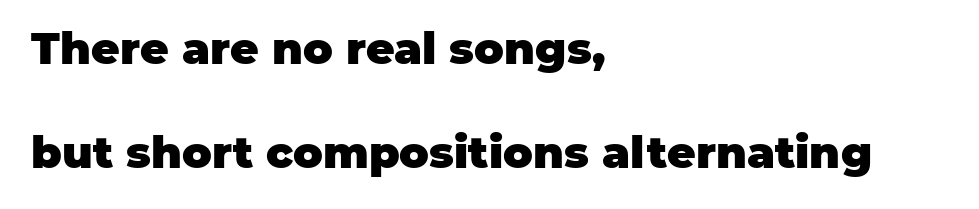
{"serif": "no", "italic": "no", "bold": "yes", "weight": "heavy", "width": "normal", "stroke_contrast": "low", "x_height": "large", "monospaced": "no", "underline": "no", "align": "left", "line_spacing": "loose", "line_spacing_ratio": 2.37, "letter_spacing": "normal", "letter_spacing_em": 0.0, "glyph_px": 44}
